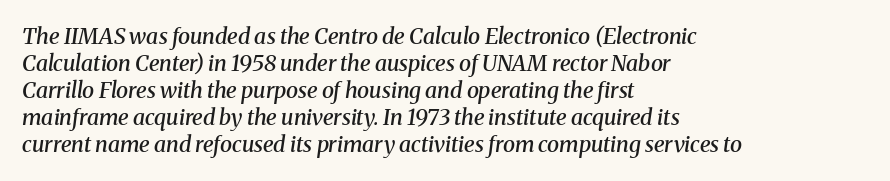
All the whitespace from short lines collects on the right. The typography opts for an oblique posture over an upright one. This is moderately heavy type, rendered in semibold. Has an underline been added? It has not. In terms of letterspacing, this is plain default setting.
